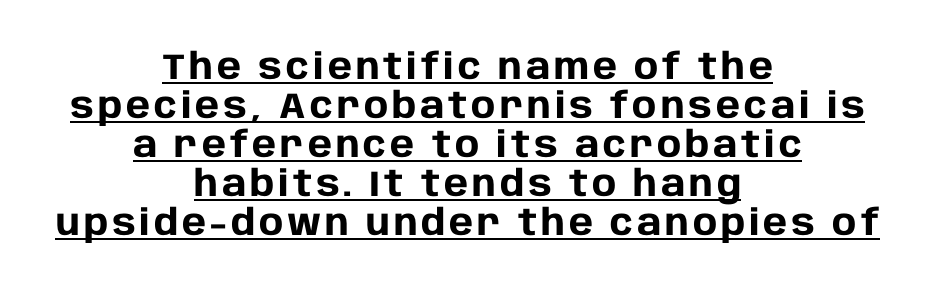
{"serif": "no", "italic": "no", "bold": "yes", "weight": "heavy", "width": "normal", "stroke_contrast": "low", "x_height": "large", "monospaced": "no", "underline": "yes", "align": "center", "line_spacing": "tight", "line_spacing_ratio": 1.08, "glyph_px": 36}
